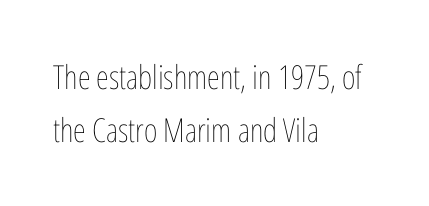
This sample has the flowing, uneven cadence of proportional lettering. Is the type heavy? It reads as light-to-regular instead. These lines stack with their left ends in a neat column. Tracking value appears to be zero — textbook default spacing. Posture: upright roman. The vertical gap from one line to the next is medium.
